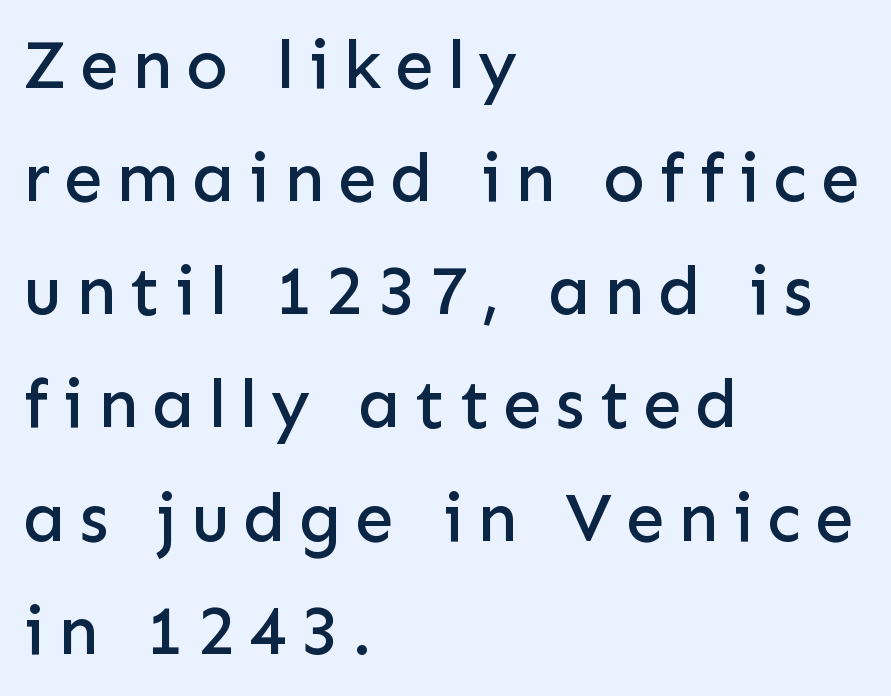
The image shows 69 px sans-serif type, upright; set left-aligned, normal line spacing (1.64x), unusually wide letter spacing (+0.2 em), not underlined; low stroke contrast and a medium x-height.
